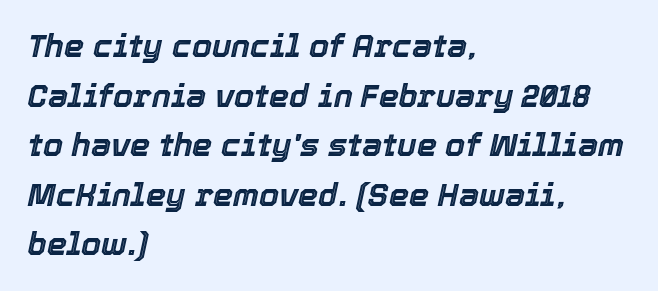
The image shows 32 px text type, italic (leaning right); set left-aligned, normal line spacing (1.55x), normal letter spacing, not underlined; a medium x-height.
